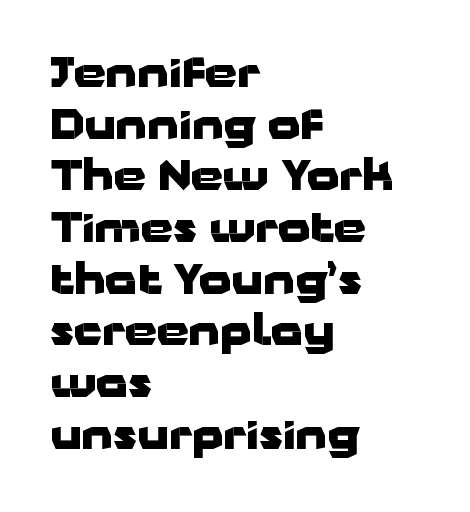
Q: Is the text bold? A: Yes.
Q: Is the text italic (slanted)? A: No, it is upright.
Q: Is the typeface a serif or a sans-serif typeface? A: Sans-serif.
Q: Is the text underlined? A: No.
Q: How is the paragraph aligned? A: Left-aligned.
Q: Is the spacing between letters normal or unusually wide? A: Normal.
Q: Is the spacing between lines tight, normal or loose? A: Normal.
Q: Width (condensed, normal, or wide)? A: Wide.
Q: Stroke contrast? A: Low.
Q: x-height? A: Medium.
Q: Monospaced? A: No.
